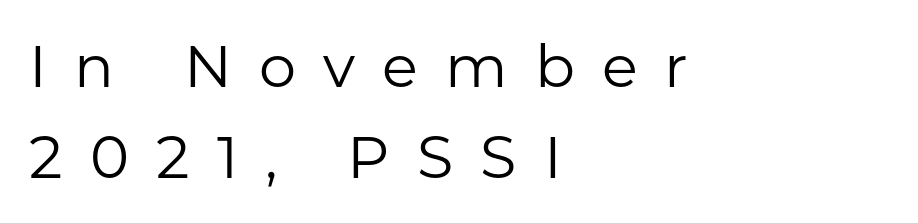
The image shows 59 px regular-weight sans-serif type, upright; set left-aligned, normal line spacing (1.55x), unusually wide letter spacing (+0.46 em), not underlined; low stroke contrast and a medium x-height.
